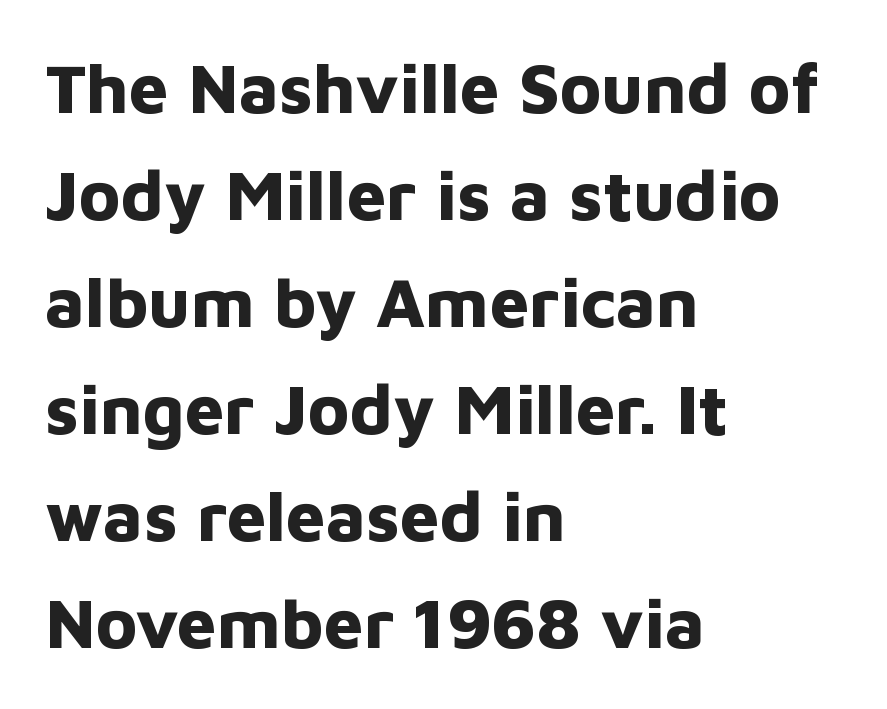
Q: Is the text bold? A: Yes.
Q: Is the text italic (slanted)? A: No, it is upright.
Q: Is the typeface a serif or a sans-serif typeface? A: Sans-serif.
Q: Is the text underlined? A: No.
Q: How is the paragraph aligned? A: Left-aligned.
Q: Is the spacing between letters normal or unusually wide? A: Normal.
Q: Is the spacing between lines tight, normal or loose? A: Normal.
Q: Width (condensed, normal, or wide)? A: Normal.
Q: Stroke contrast? A: Low.
Q: x-height? A: Medium.
Q: Monospaced? A: No.
